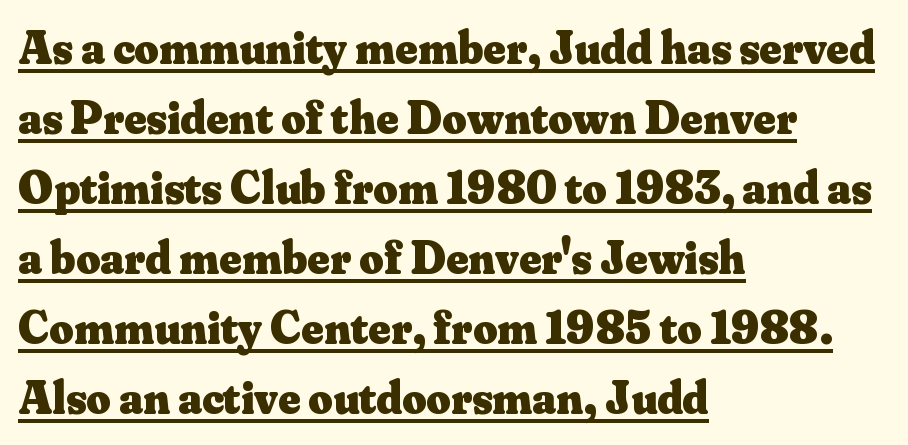
{"serif": "yes", "italic": "no", "bold": "yes", "weight": "heavy", "width": "normal", "stroke_contrast": "medium", "x_height": "small", "monospaced": "no", "underline": "yes", "align": "left", "line_spacing": "normal", "line_spacing_ratio": 1.49, "letter_spacing": "normal", "letter_spacing_em": 0.0, "glyph_px": 47}
